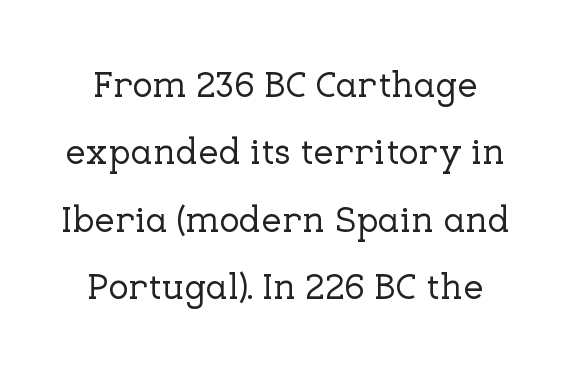
The image shows 37 px serif type, upright; set centered, line spacing 1.82x, normal letter spacing, not underlined; low stroke contrast and a medium x-height.
